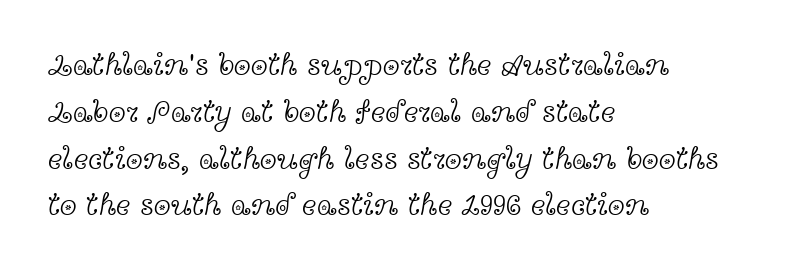
Q: Is the text bold? A: No.
Q: Is the text italic (slanted)? A: Yes.
Q: Is the typeface a serif or a sans-serif typeface? A: Serif.
Q: Is the text underlined? A: No.
Q: How is the paragraph aligned? A: Left-aligned.
Q: Is the spacing between letters normal or unusually wide? A: Normal.
Q: Is the spacing between lines tight, normal or loose? A: Normal.
Q: Width (condensed, normal, or wide)? A: Wide.
Q: x-height? A: Medium.
Q: Monospaced? A: No.
